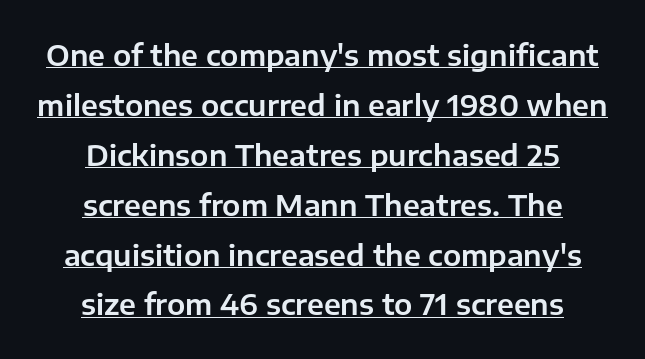
The image shows 29 px sans-serif type, upright; set centered, line spacing 1.72x, normal letter spacing, underlined; low stroke contrast and a medium x-height.
